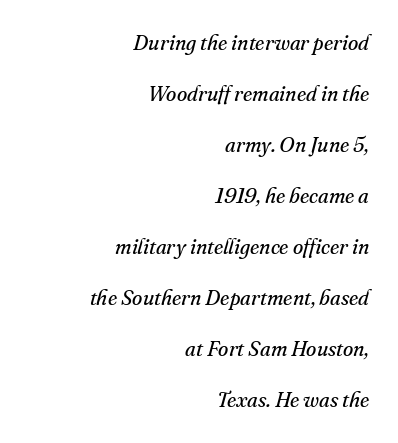
Q: Is the text bold? A: No.
Q: Is the text italic (slanted)? A: Yes, it leans right by about 16 degrees.
Q: Is the text underlined? A: No.
Q: How is the paragraph aligned? A: Right-aligned.
Q: Is the spacing between letters normal or unusually wide? A: Normal.
Q: Is the spacing between lines tight, normal or loose? A: Loose.
